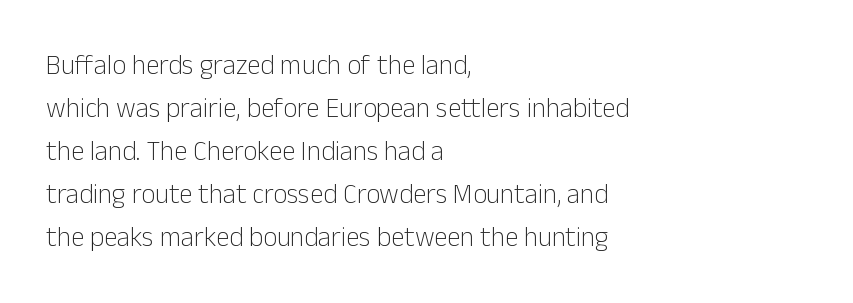
Q: Is the text bold? A: No.
Q: Is the text italic (slanted)? A: No, it is upright.
Q: Is the text underlined? A: No.
Q: How is the paragraph aligned? A: Left-aligned.
Q: Is the spacing between letters normal or unusually wide? A: Normal.
Q: Is the spacing between lines tight, normal or loose? A: Normal.
